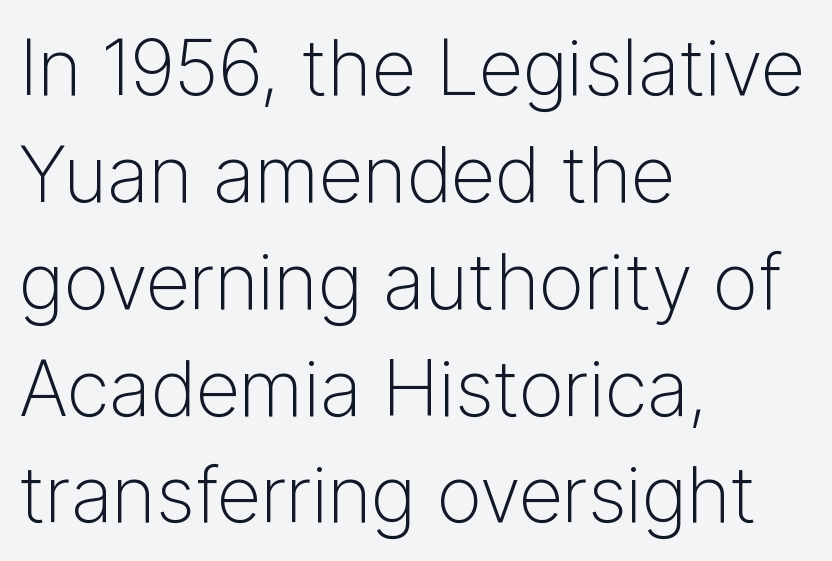
When letters stand straight like this, we call the style roman or upright. Notice how descenders clear the ascenders below comfortably — that's standard leading. Each stroke keeps to a modest, everyday thickness or less. Classification — sans serif. Rule under the text: the space is simply empty. Here the glyphs are tracked normally, forming tight word shapes.
